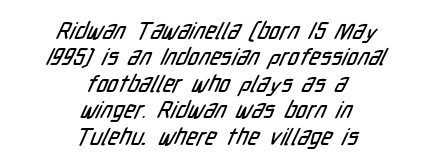
Lines of text with bare space underneath. Does extra space separate the letters? No, they use regular spacing. This block would grow much taller if given ordinary leading; it's compressed now. Line starts and ends both wander, symmetrically.
